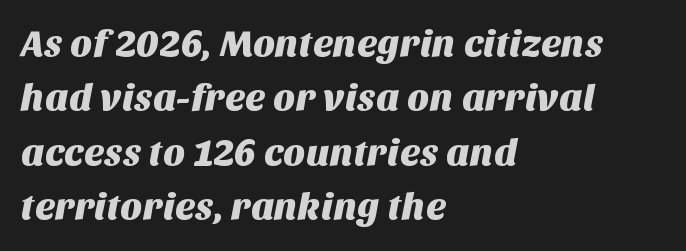
Q: Is the typeface a serif or a sans-serif typeface? A: Sans-serif.
Q: Is the text underlined? A: No.
Q: How is the paragraph aligned? A: Left-aligned.
Q: Is the spacing between letters normal or unusually wide? A: Normal.
Q: Is the spacing between lines tight, normal or loose? A: Normal.
Q: Width (condensed, normal, or wide)? A: Normal.
Q: Stroke contrast? A: Medium.
Q: x-height? A: Large.
Q: Monospaced? A: No.
